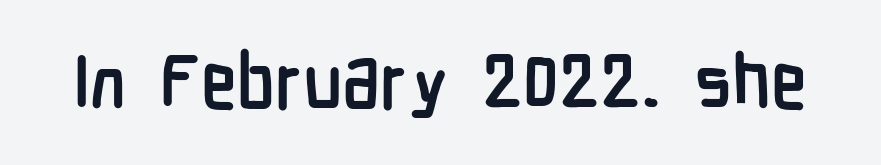
{"serif": "no", "italic": "no", "bold": "yes", "weight": "semibold", "width": "condensed", "stroke_contrast": "low", "x_height": "medium", "monospaced": "no", "underline": "no", "letter_spacing": "normal", "letter_spacing_em": 0.0, "glyph_px": 74}
